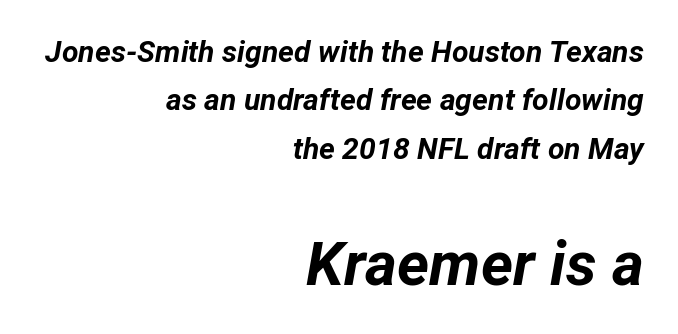
The characters look thick and weighty, a clear bold. The font's italic variant was chosen for this text. Visually the block forms a straight wall on the right and a jagged coastline on the left. These lines are rendered in a variable-pitch font. Rule under the text: the space is simply empty.
